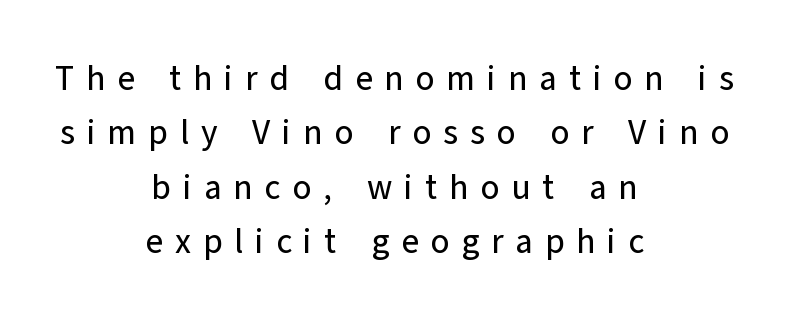
Regarding leading, the lines here are spaced in the standard way. Is this a sans? Yes — the strokes have no serifs. Short and long lines alike share a common midpoint. The face used here is rendered with a markedly widened letterfit. Letters rest on an invisible, unmarked baseline. Varying glyph widths throughout — classic text-font behaviour.
